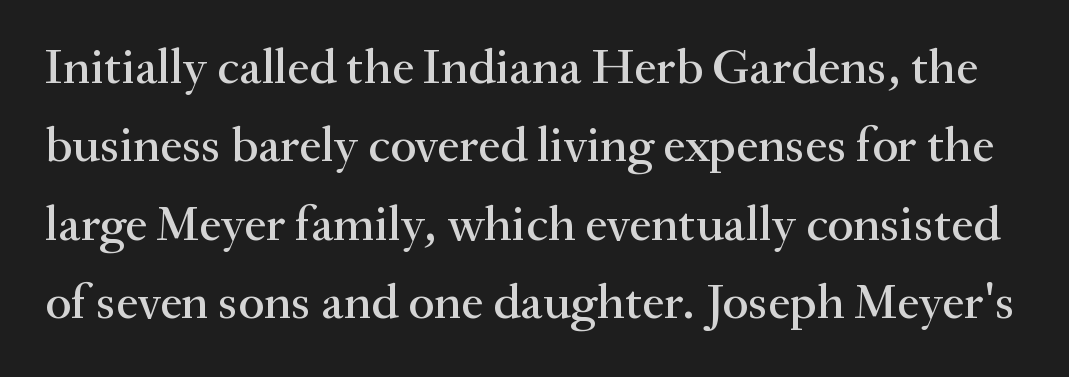
Q: Is the text italic (slanted)? A: No, it is upright.
Q: Is the typeface a serif or a sans-serif typeface? A: Serif.
Q: Is the text underlined? A: No.
Q: Is the spacing between letters normal or unusually wide? A: Normal.
Q: Is the spacing between lines tight, normal or loose? A: Normal.
Q: Width (condensed, normal, or wide)? A: Normal.
Q: Stroke contrast? A: Medium.
Q: x-height? A: Small.
Q: Monospaced? A: No.
